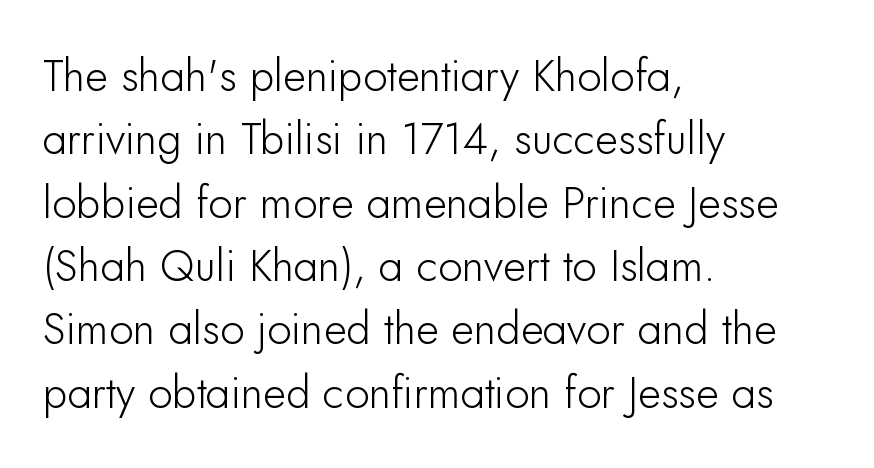
Q: Is the text italic (slanted)? A: No, it is upright.
Q: Is the typeface a serif or a sans-serif typeface? A: Sans-serif.
Q: Is the text underlined? A: No.
Q: How is the paragraph aligned? A: Left-aligned.
Q: Is the spacing between letters normal or unusually wide? A: Normal.
Q: Is the spacing between lines tight, normal or loose? A: Normal.
Q: Width (condensed, normal, or wide)? A: Normal.
Q: Stroke contrast? A: Low.
Q: x-height? A: Small.
Q: Monospaced? A: No.
